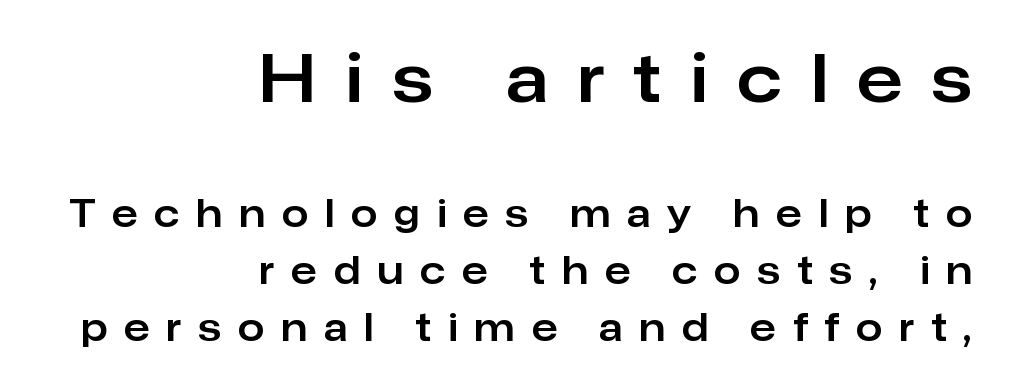
The image shows 67 px sans-serif type, upright; set right-aligned, normal line spacing (1.49x), unusually wide letter spacing (+0.44 em), not underlined; the first (top) block is 1.76x larger; low stroke contrast and a medium x-height.
